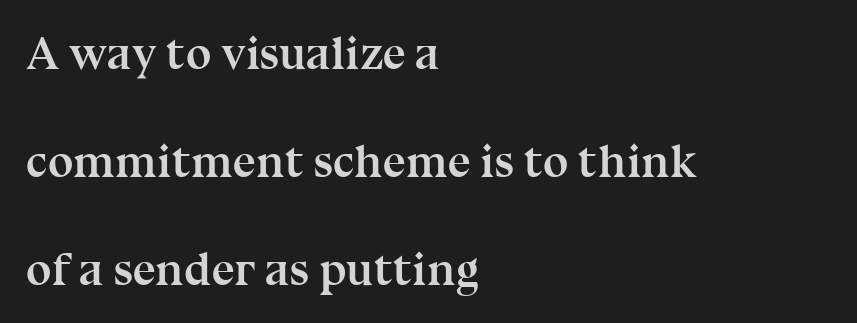
The image shows 46 px semibold serif type, upright; set left-aligned, loose line spacing (2.35x), normal letter spacing, not underlined; medium stroke contrast and a medium x-height.
